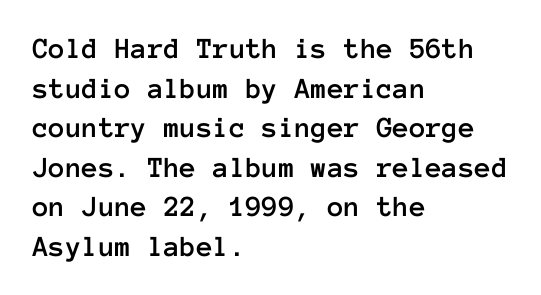
{"italic": "no", "width": "normal", "stroke_contrast": "low", "x_height": "medium", "monospaced": "yes", "underline": "no", "align": "left", "line_spacing": "normal", "line_spacing_ratio": 1.32, "letter_spacing": "normal", "letter_spacing_em": 0.0, "glyph_px": 30}
